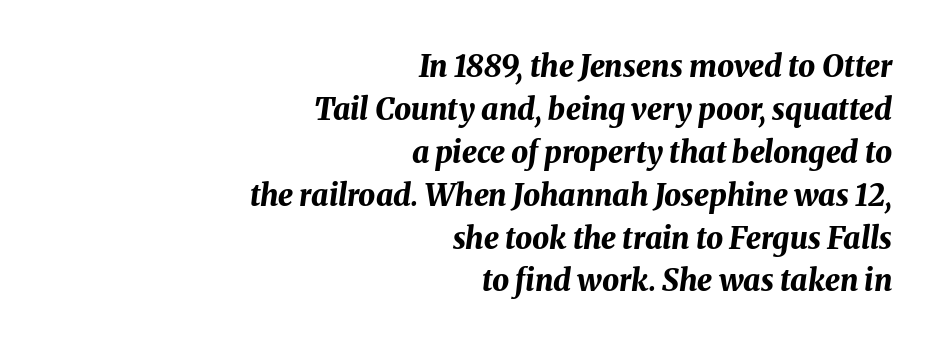
{"italic": "yes", "lean": "right", "slant_degrees": 8, "bold": "yes", "weight": "bold", "width": "normal", "stroke_contrast": "medium", "x_height": "medium", "monospaced": "no", "underline": "no", "align": "right", "line_spacing": "normal", "line_spacing_ratio": 1.43, "letter_spacing": "normal", "letter_spacing_em": 0.0, "glyph_px": 30}
